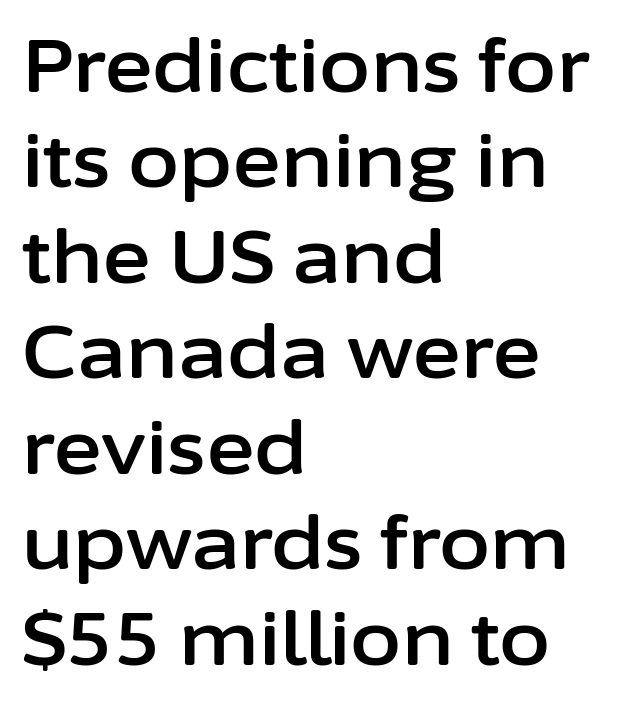
{"serif": "no", "italic": "no", "width": "normal", "stroke_contrast": "low", "x_height": "medium", "monospaced": "no", "underline": "no", "align": "left", "line_spacing": "normal", "line_spacing_ratio": 1.29, "letter_spacing": "normal", "letter_spacing_em": 0.0, "glyph_px": 74}
